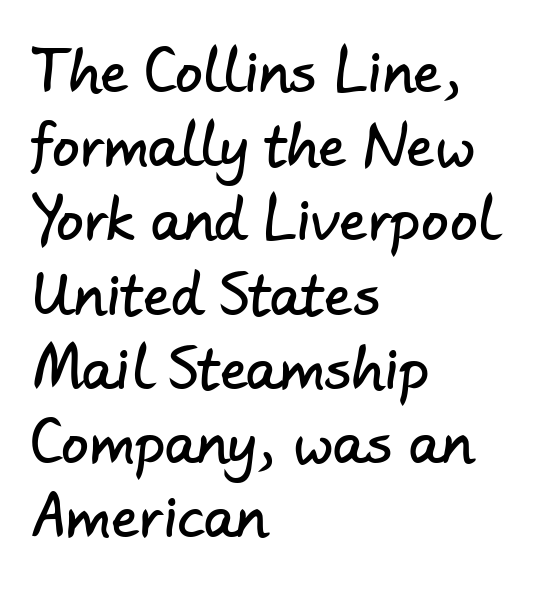
Q: Is the typeface a serif or a sans-serif typeface? A: Sans-serif.
Q: Is the text underlined? A: No.
Q: How is the paragraph aligned? A: Left-aligned.
Q: Is the spacing between letters normal or unusually wide? A: Normal.
Q: Is the spacing between lines tight, normal or loose? A: Normal.
Q: Width (condensed, normal, or wide)? A: Normal.
Q: Stroke contrast? A: Low.
Q: x-height? A: Small.
Q: Monospaced? A: No.
